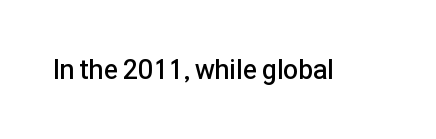
Q: Is the text bold? A: Semi-bold.
Q: Is the text italic (slanted)? A: No, it is upright.
Q: Is the text underlined? A: No.
Q: Is the spacing between letters normal or unusually wide? A: Normal.
